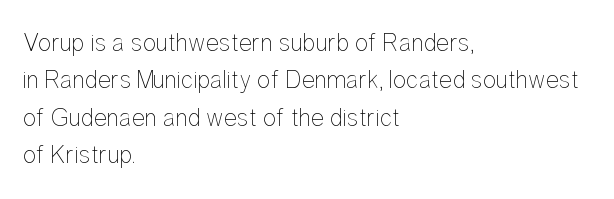
{"italic": "no", "bold": "no", "underline": "no", "align": "left", "line_spacing": "normal", "line_spacing_ratio": 1.5, "letter_spacing": "normal", "letter_spacing_em": 0.0, "glyph_px": 25}
